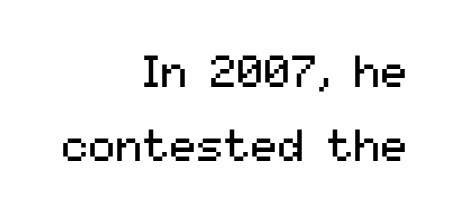
A student would call this right alignment; a typographer would say flush right, rag left. This sample uses a sans-serif face. Glance below the letters and you will spot only blank space. Looks like regular typesetting: each glyph gets only the width it needs. Whoever set this chose a conventional vertical rhythm. Between one letter and the next there's only the usual sliver of space.
